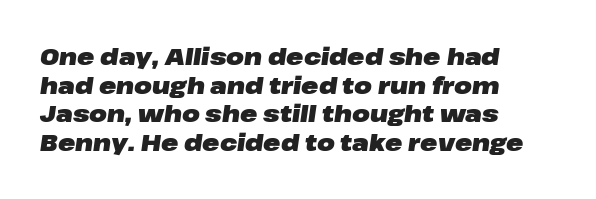
Q: Is the text bold? A: Yes.
Q: Is the text italic (slanted)? A: Yes, it leans right by about 8 degrees.
Q: Is the text underlined? A: No.
Q: How is the paragraph aligned? A: Left-aligned.
Q: Is the spacing between letters normal or unusually wide? A: Normal.
Q: Is the spacing between lines tight, normal or loose? A: Normal.
